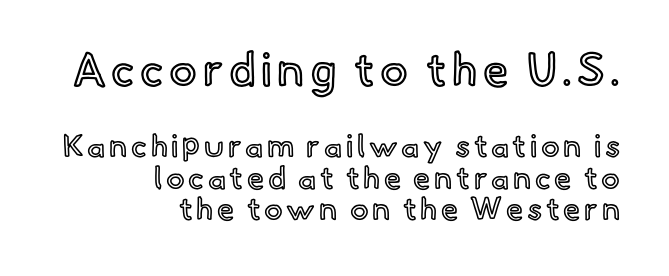
Large over small — that's the arrangement of the two blocks here. This sample trades vertical openness for compactness between lines. The setting favours the right margin, as signatures and pull-quotes sometimes do. Any mark beneath the type? The region is blank.
